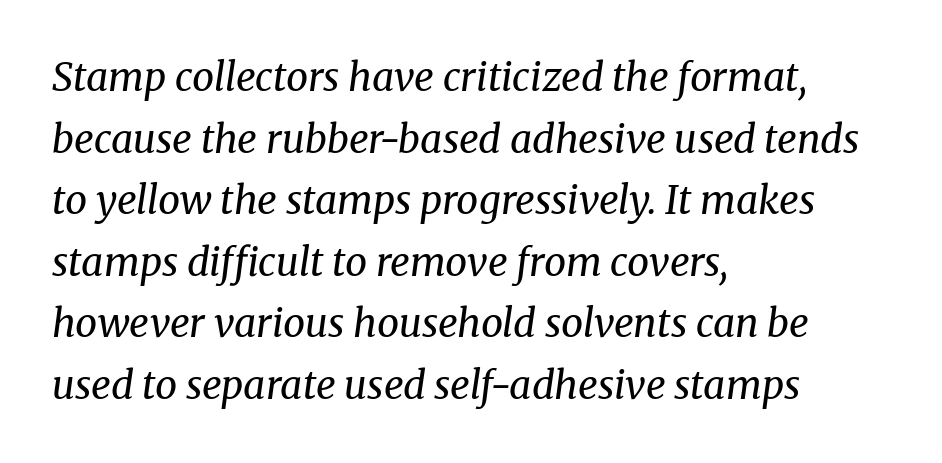
{"serif": "yes", "italic": "yes", "lean": "right", "slant_degrees": 8, "bold": "no", "weight": "regular", "width": "normal", "stroke_contrast": "medium", "x_height": "medium", "monospaced": "no", "underline": "no", "align": "left", "line_spacing": "normal", "line_spacing_ratio": 1.58, "letter_spacing": "normal", "letter_spacing_em": 0.0, "glyph_px": 39}
